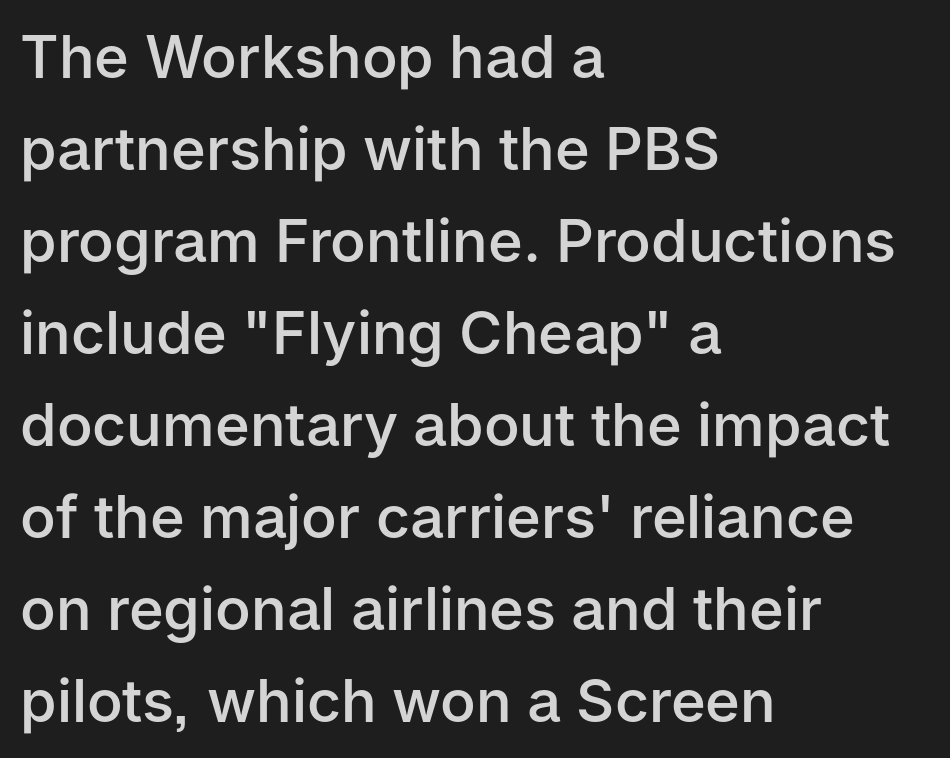
{"serif": "no", "italic": "no", "bold": "semi", "weight": "semibold", "width": "normal", "stroke_contrast": "low", "x_height": "medium", "monospaced": "no", "underline": "no", "align": "left", "line_spacing": "normal", "line_spacing_ratio": 1.56, "letter_spacing": "normal", "letter_spacing_em": 0.0, "glyph_px": 59}
